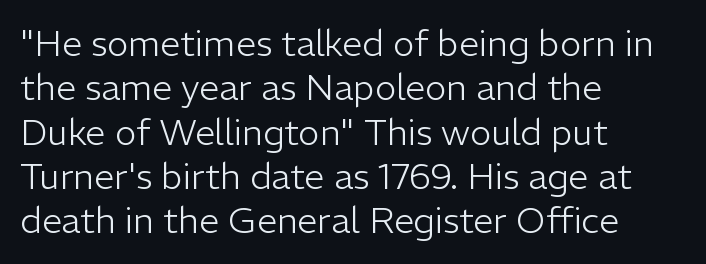
Caption: standard tracking, unaltered. The words here are not underlined. Weight class: somewhere from thin through regular. Line starts are locked; line ends wander. The glyphs in this specimen are sans serif. You could not count columns in this text — the font is proportionally spaced.
